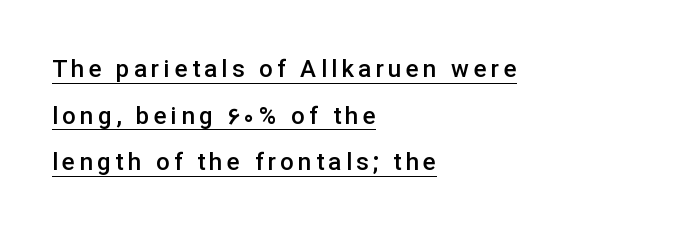
Underlining? Definitely there. Quick note: not italic, upright. Stroke thickness is moderately raised; the sample reads as semibold. Leftover space on each line is placed entirely after the last word.
